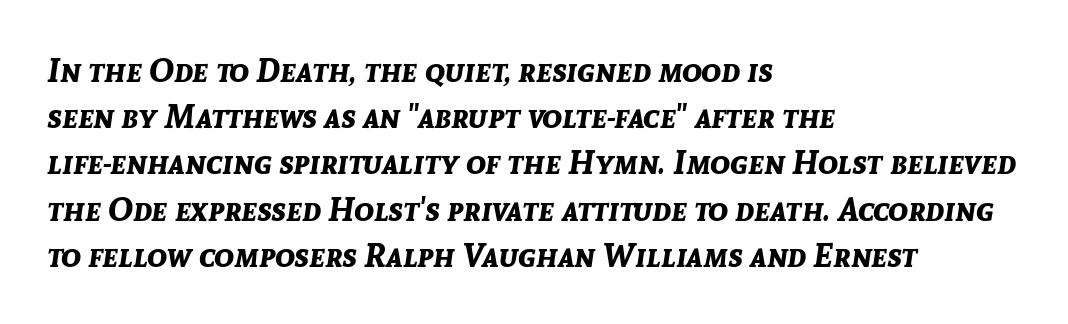
{"italic": "yes", "lean": "right", "slant_degrees": 8, "bold": "yes", "weight": "bold", "width": "normal", "stroke_contrast": "low", "x_height": "medium", "monospaced": "no", "underline": "no", "align": "left", "line_spacing": "normal", "line_spacing_ratio": 1.4, "letter_spacing": "normal", "letter_spacing_em": 0.0, "glyph_px": 33}
